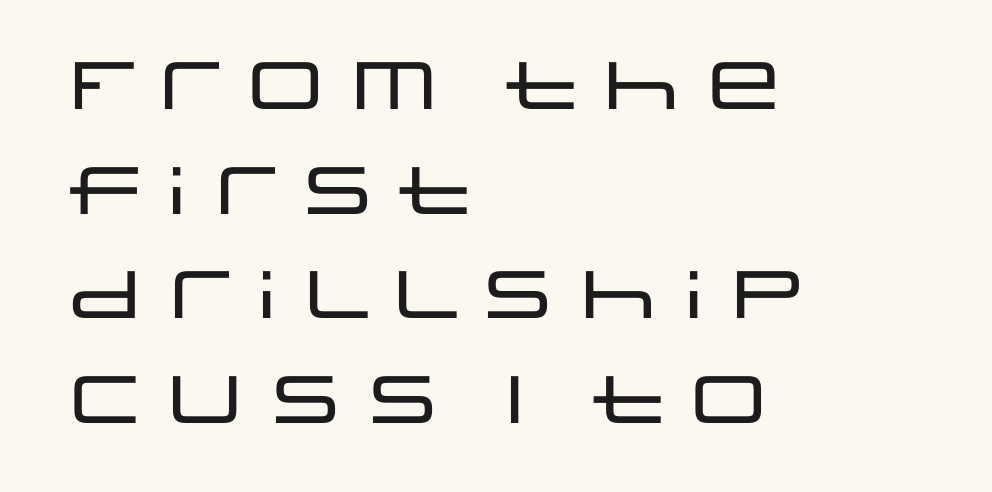
Character widths vary here, with narrow letters taking less room than wide ones. One-word summary of the alignment: left. The leading is moderate, giving the passage an even texture. The gap between lines stays unmarked.
